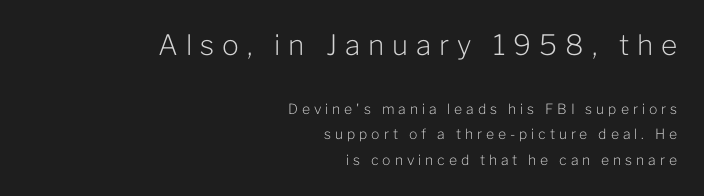
Stems here are at most as thick as an everyday book face. Descenders hang freely into open space. Nope, not italic — everything's standing straight. These lines stack with their right ends in a neat column. Are there feet on the stems? There aren't — it's a sans.
